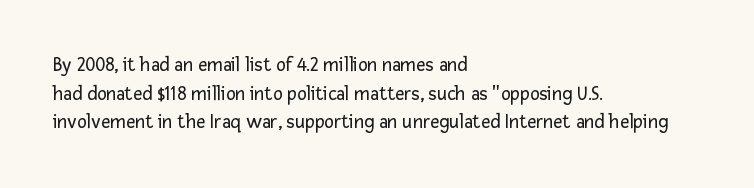
Honestly, the letter spacing is just normal — you wouldn't notice it. Every row of glyphs begins at an identical x-position on the left. The lettering holds an erect, upright posture throughout. A typesetter would call this leading conventional body-copy spacing.
